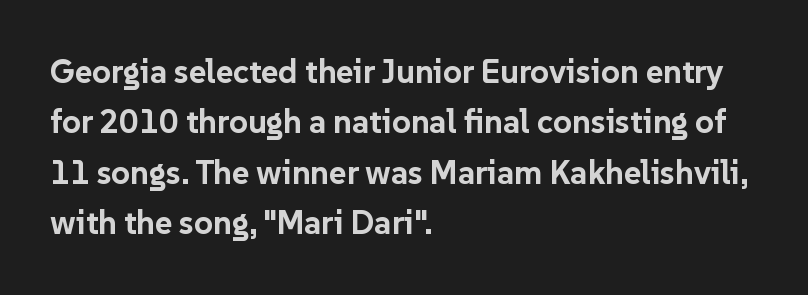
Q: Is the text bold? A: Yes.
Q: Is the text italic (slanted)? A: No, it is upright.
Q: Is the typeface a serif or a sans-serif typeface? A: Sans-serif.
Q: Is the text underlined? A: No.
Q: How is the paragraph aligned? A: Left-aligned.
Q: Is the spacing between letters normal or unusually wide? A: Normal.
Q: Is the spacing between lines tight, normal or loose? A: Normal.
Q: Width (condensed, normal, or wide)? A: Normal.
Q: Stroke contrast? A: Low.
Q: x-height? A: Medium.
Q: Monospaced? A: No.
